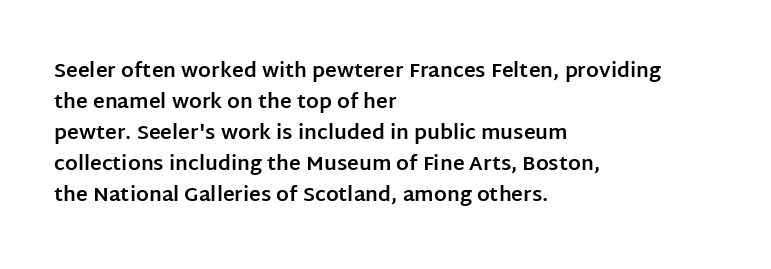
This is heavy type, rendered in bold. No extra tracking has been applied to these lines. The lines in this sample share a left origin and differ only in where they stop. A typesetter would call this leading conventional body-copy spacing. The typography opts for an upright posture over an oblique one. No word sits above an underline.
